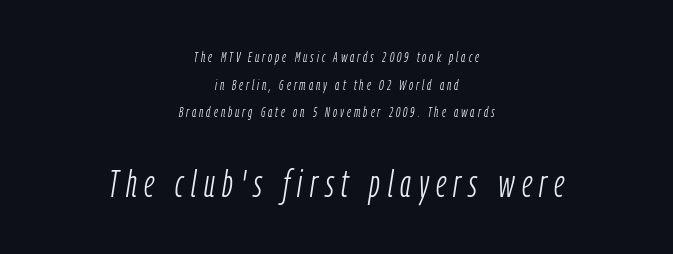
Q: Is the text bold? A: No.
Q: Is the text italic (slanted)? A: Yes, it leans right by about 9 degrees.
Q: Is the text underlined? A: No.
Q: How is the paragraph aligned? A: Centered.
Q: Is the spacing between letters normal or unusually wide? A: Unusually wide.
Q: Which block of text is set in a larger size, the first (top) or the second (bottom)? A: The second (bottom) one.
Q: Width (condensed, normal, or wide)? A: Condensed.
Q: Stroke contrast? A: Low.
Q: x-height? A: Medium.
Q: Monospaced? A: No.
